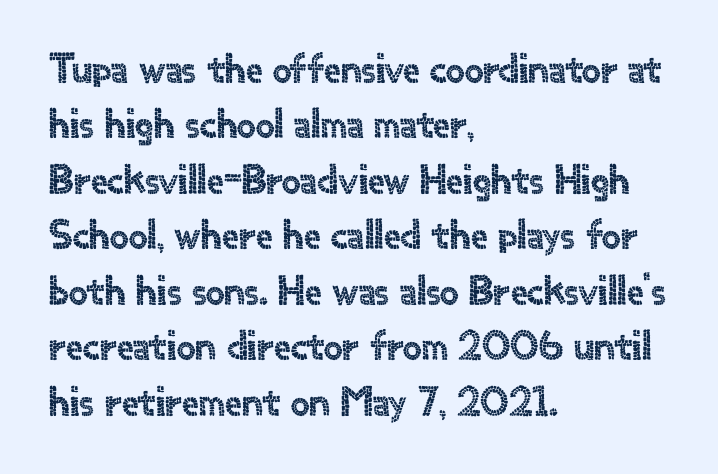
The image shows 42 px sans-serif type, upright; set left-aligned, normal line spacing (1.32x), normal letter spacing, not underlined; a small x-height.
